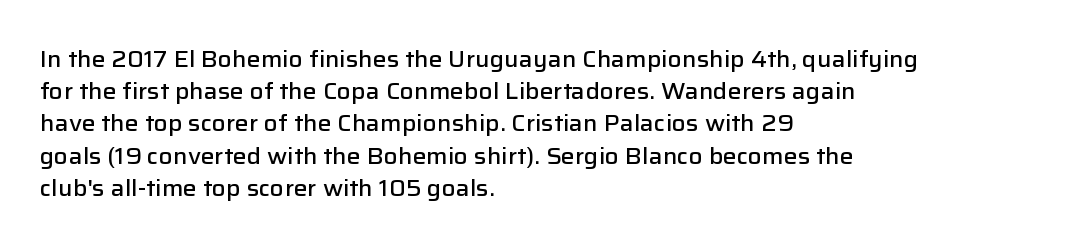
Q: Is the text bold? A: Semi-bold.
Q: Is the text italic (slanted)? A: No, it is upright.
Q: Is the text underlined? A: No.
Q: How is the paragraph aligned? A: Left-aligned.
Q: Is the spacing between letters normal or unusually wide? A: Normal.
Q: Is the spacing between lines tight, normal or loose? A: Normal.
